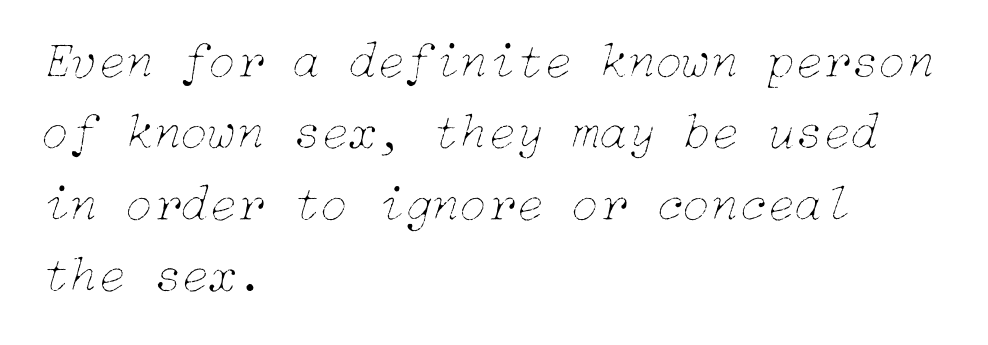
The image shows 51 px thin type, italic (leaning right); set left-aligned, normal line spacing (1.4x), normal letter spacing, not underlined; low stroke contrast and a medium x-height.
